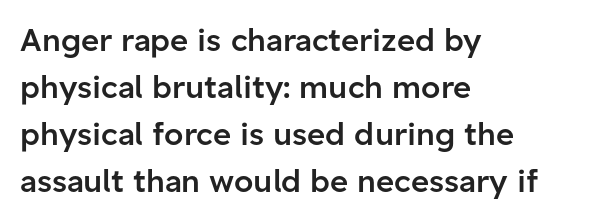
Observe the absence of serifs on each vertical stroke in this sample. Look at the tracking — it's just the regular setting, nothing added. A bit beefed up — I'd call it semibold rather than bold. Alignment: flush left.
